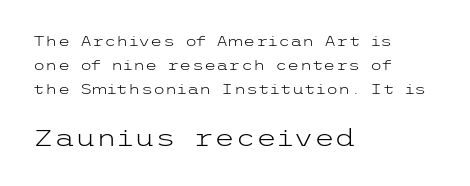
The later block is typeset at a bigger size than the earlier block. Where is the straight margin? On the left. The typography opts for an upright posture over an oblique one. The specimen omits any rule beneath the text block's lines.
